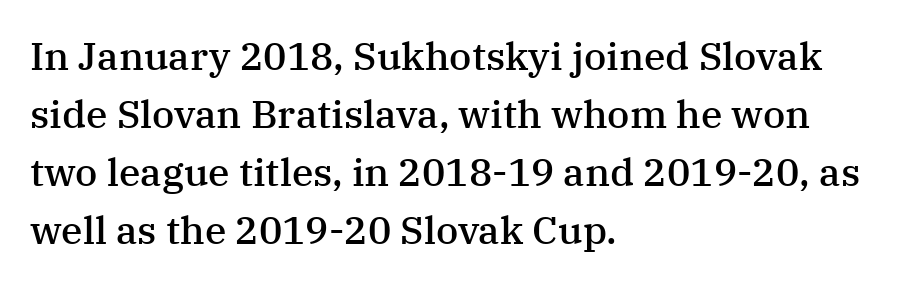
Q: Is the text bold? A: Semi-bold.
Q: Is the text italic (slanted)? A: No, it is upright.
Q: Is the typeface a serif or a sans-serif typeface? A: Serif.
Q: Is the text underlined? A: No.
Q: How is the paragraph aligned? A: Left-aligned.
Q: Is the spacing between letters normal or unusually wide? A: Normal.
Q: Is the spacing between lines tight, normal or loose? A: Normal.
Q: Width (condensed, normal, or wide)? A: Normal.
Q: Stroke contrast? A: Medium.
Q: x-height? A: Medium.
Q: Monospaced? A: No.
